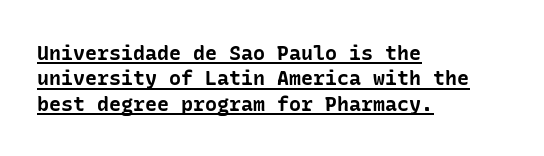
Q: Is the text bold? A: Yes.
Q: Is the text italic (slanted)? A: No, it is upright.
Q: Is the text underlined? A: Yes.
Q: How is the paragraph aligned? A: Left-aligned.
Q: Is the spacing between letters normal or unusually wide? A: Normal.
Q: Is the spacing between lines tight, normal or loose? A: Normal.
